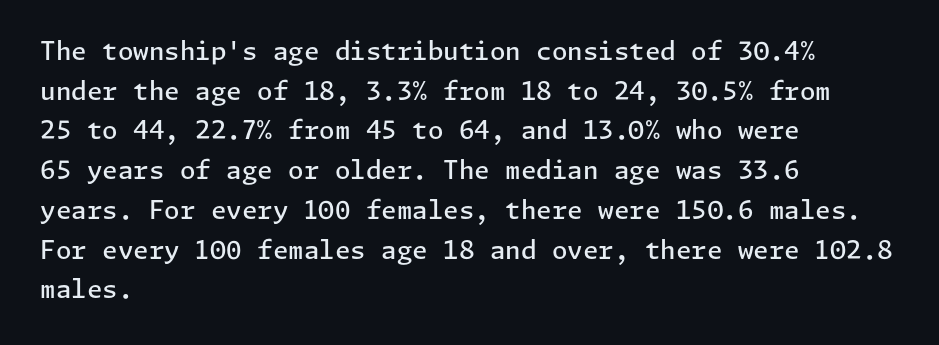
{"italic": "no", "bold": "semi", "underline": "no", "align": "left", "line_spacing": "normal", "line_spacing_ratio": 1.59, "letter_spacing": "normal", "letter_spacing_em": 0.0, "glyph_px": 25}
